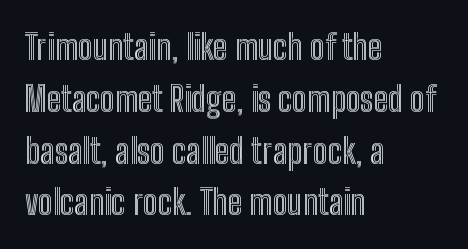
The image shows 35 px condensed type, upright; set left-aligned, normal line spacing (1.48x), normal letter spacing, not underlined; a medium x-height.
